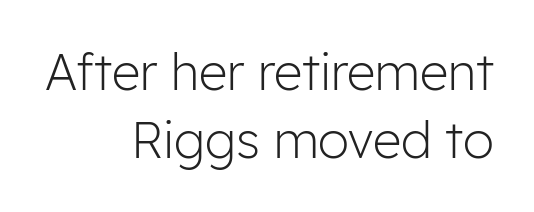
Q: Is the text bold? A: No.
Q: Is the text italic (slanted)? A: No, it is upright.
Q: Is the typeface a serif or a sans-serif typeface? A: Sans-serif.
Q: Is the text underlined? A: No.
Q: How is the paragraph aligned? A: Right-aligned.
Q: Is the spacing between letters normal or unusually wide? A: Normal.
Q: Is the spacing between lines tight, normal or loose? A: Normal.
Q: Width (condensed, normal, or wide)? A: Normal.
Q: Stroke contrast? A: Low.
Q: x-height? A: Medium.
Q: Monospaced? A: No.
